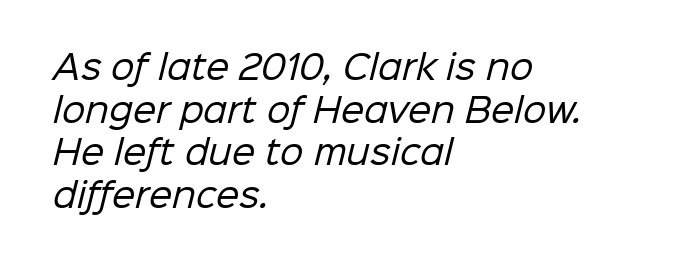
Q: Is the text bold? A: No.
Q: Is the typeface a serif or a sans-serif typeface? A: Sans-serif.
Q: Is the text underlined? A: No.
Q: How is the paragraph aligned? A: Left-aligned.
Q: Is the spacing between letters normal or unusually wide? A: Normal.
Q: Is the spacing between lines tight, normal or loose? A: Normal.
Q: Width (condensed, normal, or wide)? A: Normal.
Q: Stroke contrast? A: Low.
Q: x-height? A: Medium.
Q: Monospaced? A: No.
